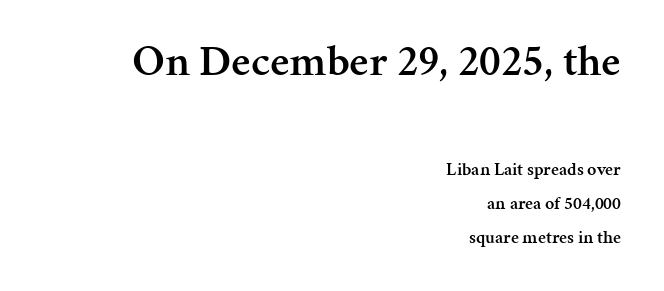
Q: Is the text bold? A: Semi-bold.
Q: Is the text italic (slanted)? A: No, it is upright.
Q: Is the typeface a serif or a sans-serif typeface? A: Serif.
Q: Is the text underlined? A: No.
Q: How is the paragraph aligned? A: Right-aligned.
Q: Is the spacing between letters normal or unusually wide? A: Normal.
Q: Which block of text is set in a larger size, the first (top) or the second (bottom)? A: The first (top) one.
Q: Width (condensed, normal, or wide)? A: Normal.
Q: Stroke contrast? A: Medium.
Q: x-height? A: Medium.
Q: Monospaced? A: No.
